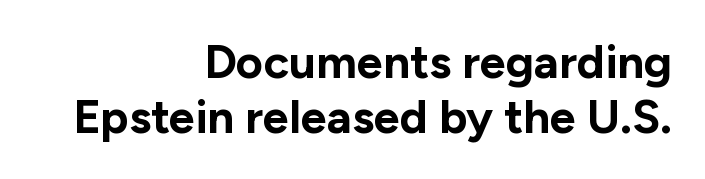
The lettering holds an erect, upright posture throughout. Does the type have serifs? No, each stem ends abruptly. The face used here has the dense, thick strokes of a bold. Here the designer chose a conventional face with non-uniform glyph widths.
